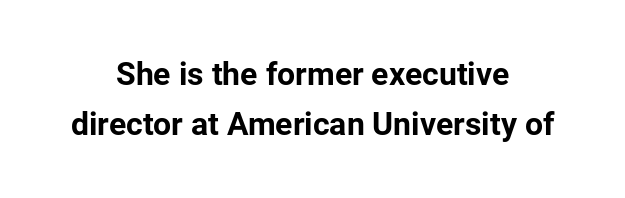
Q: Is the text bold? A: Yes.
Q: Is the text italic (slanted)? A: No, it is upright.
Q: Is the typeface a serif or a sans-serif typeface? A: Sans-serif.
Q: Is the text underlined? A: No.
Q: How is the paragraph aligned? A: Centered.
Q: Is the spacing between letters normal or unusually wide? A: Normal.
Q: Is the spacing between lines tight, normal or loose? A: Normal.
Q: Width (condensed, normal, or wide)? A: Normal.
Q: Stroke contrast? A: Low.
Q: x-height? A: Medium.
Q: Monospaced? A: No.
